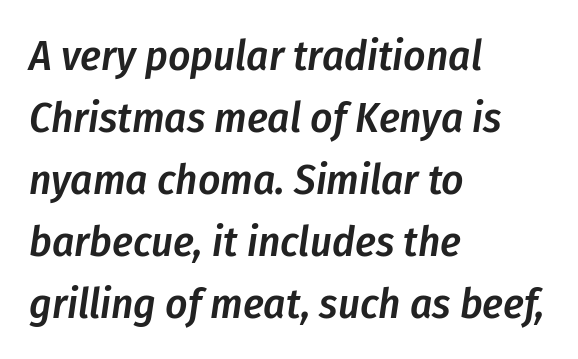
The image shows 43 px semibold, condensed type, italic (leaning right); set left-aligned, normal line spacing (1.44x), normal letter spacing, not underlined; low stroke contrast and a medium x-height.
